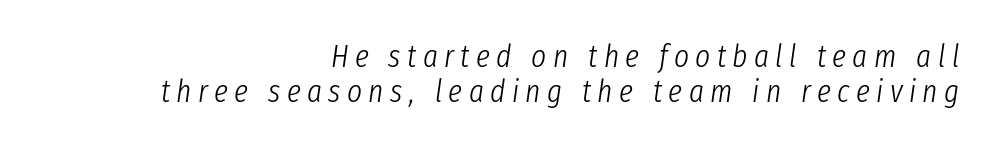
The image shows 32 px light, condensed type, italic (leaning right); set right-aligned, tight line spacing (1.1x), unusually wide letter spacing (+0.2 em), not underlined; low stroke contrast and a medium x-height.
